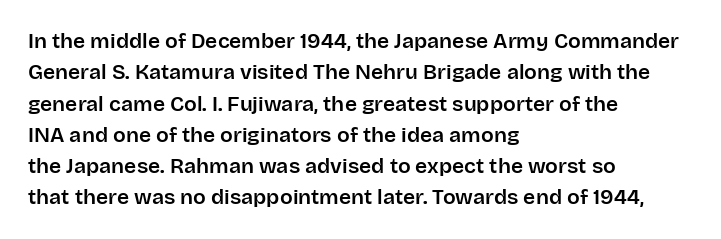
The compositor pushed each line to the left boundary. The designer left line spacing at the default. The rendering keeps characters at their native spacing. No italicization has been applied; the sample stays upright. Clear beneath every line of the passage.
